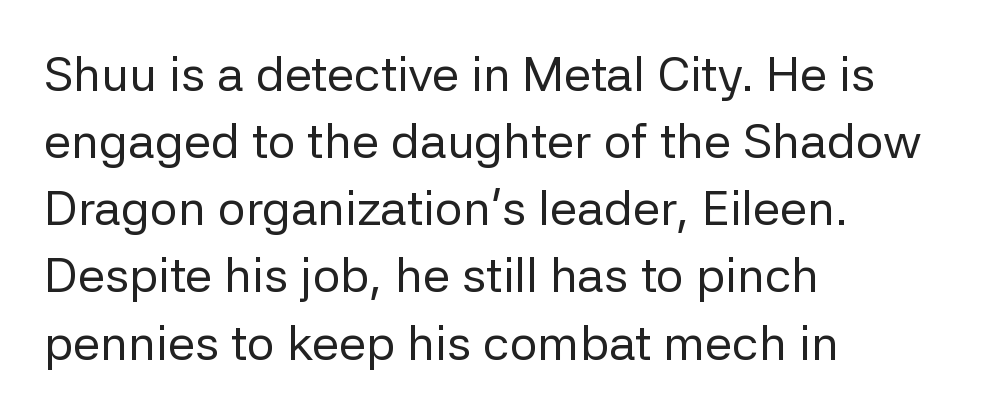
{"serif": "no", "italic": "no", "bold": "no", "weight": "regular", "width": "normal", "stroke_contrast": "low", "x_height": "medium", "monospaced": "no", "underline": "no", "align": "left", "line_spacing": "normal", "line_spacing_ratio": 1.37, "letter_spacing": "normal", "letter_spacing_em": 0.0, "glyph_px": 49}
